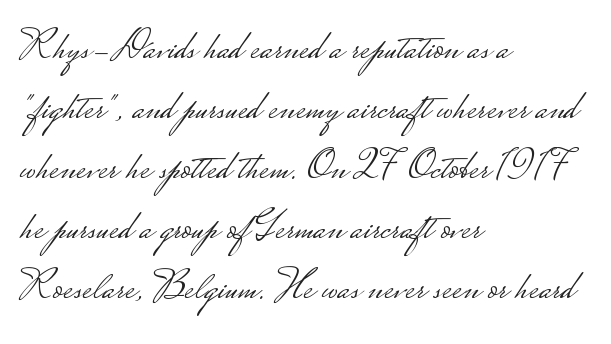
The image shows 42 px light, wide sans-serif type; set left-aligned, normal line spacing (1.43x), normal letter spacing, not underlined; low stroke contrast.
